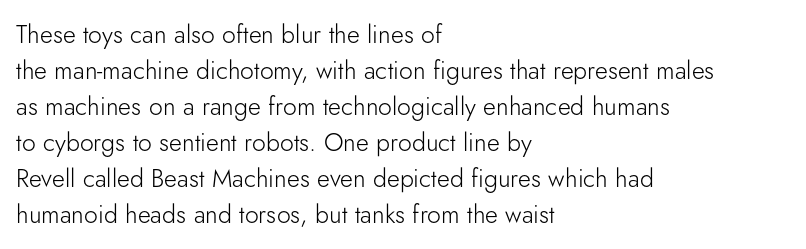
Q: Is the text bold? A: No.
Q: Is the text italic (slanted)? A: No, it is upright.
Q: Is the text underlined? A: No.
Q: How is the paragraph aligned? A: Left-aligned.
Q: Is the spacing between letters normal or unusually wide? A: Normal.
Q: Is the spacing between lines tight, normal or loose? A: Normal.
